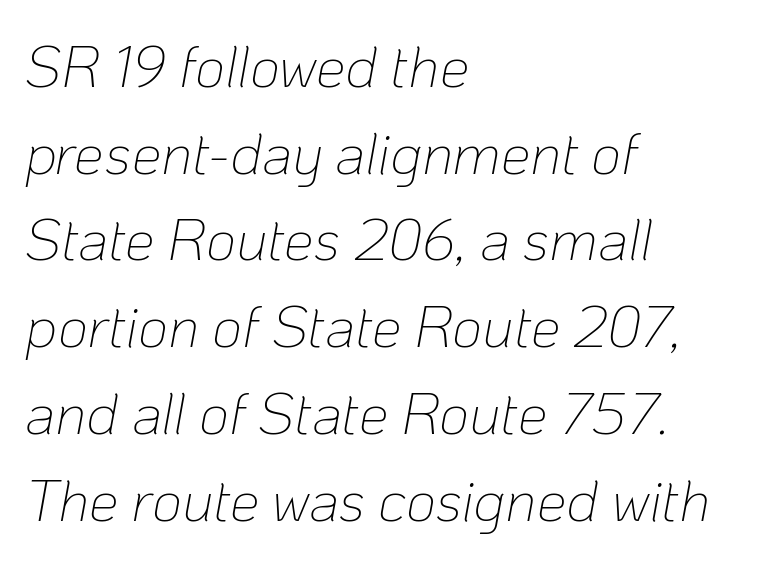
The image shows 59 px thin type, italic (leaning right); set left-aligned, normal line spacing (1.47x), normal letter spacing, not underlined; low stroke contrast and a medium x-height.
